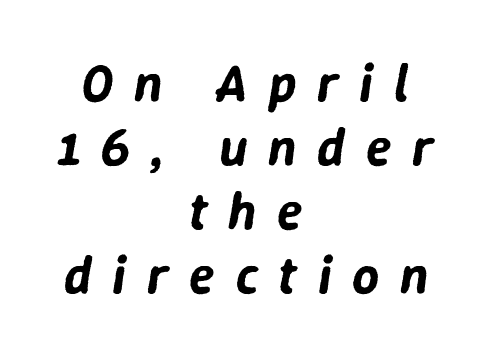
Q: Is the text italic (slanted)? A: Yes, it leans right by about 9 degrees.
Q: Is the text underlined? A: No.
Q: How is the paragraph aligned? A: Centered.
Q: Is the spacing between letters normal or unusually wide? A: Unusually wide.
Q: Width (condensed, normal, or wide)? A: Normal.
Q: Stroke contrast? A: Low.
Q: x-height? A: Medium.
Q: Monospaced? A: No.
